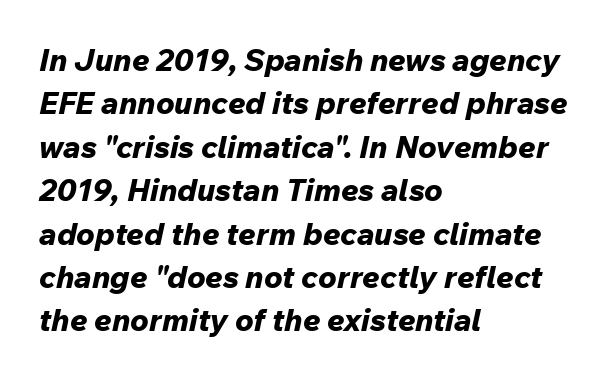
{"italic": "yes", "lean": "right", "slant_degrees": 12, "bold": "yes", "weight": "bold", "width": "normal", "stroke_contrast": "low", "x_height": "medium", "monospaced": "no", "underline": "no", "align": "left", "line_spacing": "normal", "line_spacing_ratio": 1.4, "letter_spacing": "normal", "letter_spacing_em": 0.0, "glyph_px": 31}
